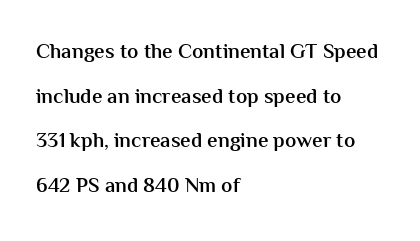
Q: Is the text bold? A: Semi-bold.
Q: Is the text italic (slanted)? A: No, it is upright.
Q: Is the text underlined? A: No.
Q: How is the paragraph aligned? A: Left-aligned.
Q: Is the spacing between letters normal or unusually wide? A: Normal.
Q: Is the spacing between lines tight, normal or loose? A: Loose.
